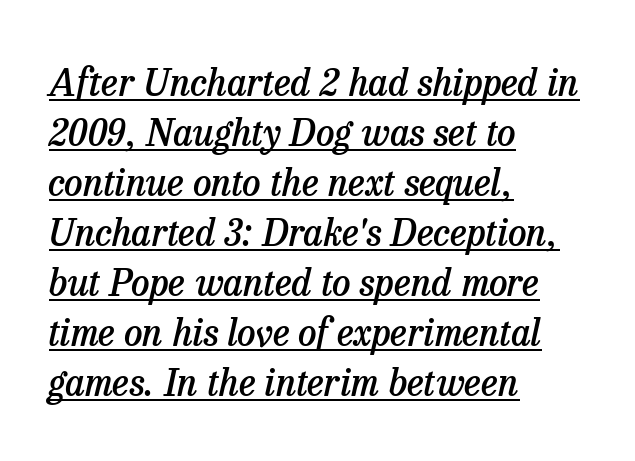
The image shows 37 px semibold serif type, italic (leaning right); set left-aligned, normal line spacing (1.35x), normal letter spacing, underlined; low stroke contrast and a medium x-height.
